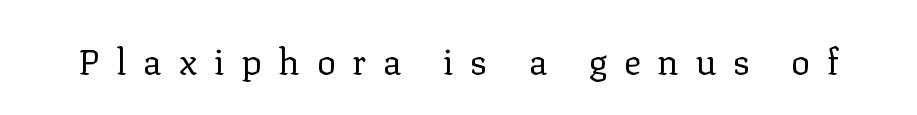
The image shows 36 px regular-weight serif type, upright; set unusually wide letter spacing (+0.46 em), not underlined; low stroke contrast and a medium x-height.
